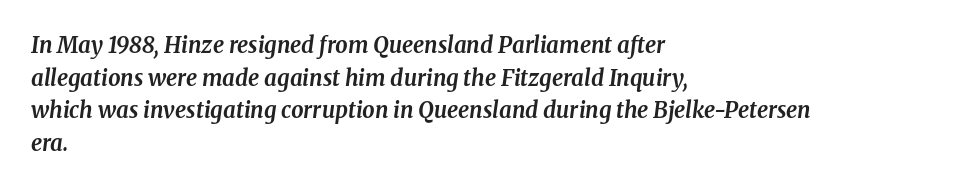
Q: Is the text bold? A: Yes.
Q: Is the text italic (slanted)? A: Yes, it leans right by about 8 degrees.
Q: Is the text underlined? A: No.
Q: How is the paragraph aligned? A: Left-aligned.
Q: Is the spacing between letters normal or unusually wide? A: Normal.
Q: Is the spacing between lines tight, normal or loose? A: Normal.
